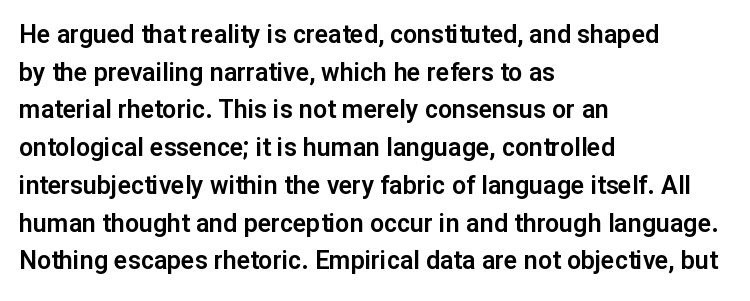
The image shows 25 px text type, upright; set left-aligned, normal line spacing (1.51x), normal letter spacing, not underlined.
